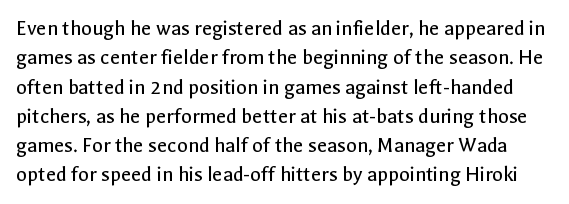
The image shows 22 px text type, upright; set normal line spacing (1.33x), normal letter spacing, not underlined.
